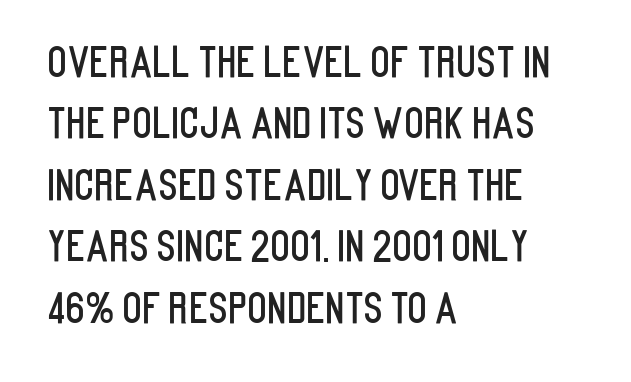
{"serif": "no", "italic": "no", "width": "condensed", "stroke_contrast": "low", "x_height": "large", "monospaced": "no", "underline": "no", "align": "left", "line_spacing": "normal", "line_spacing_ratio": 1.5, "letter_spacing": "normal", "letter_spacing_em": 0.0, "glyph_px": 41}
